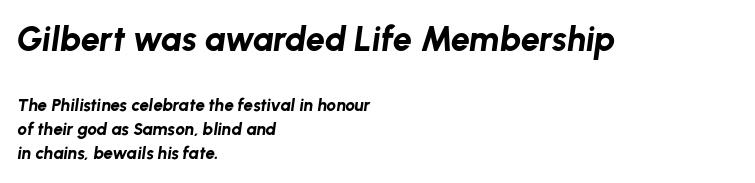
The horizontal fit of the characters is conventional and even. The lines sit at an ordinary, default distance from one another. Proportional: the letters do not fall into vertical columns. Visually the block forms a straight wall on the left and a jagged coastline on the right.
